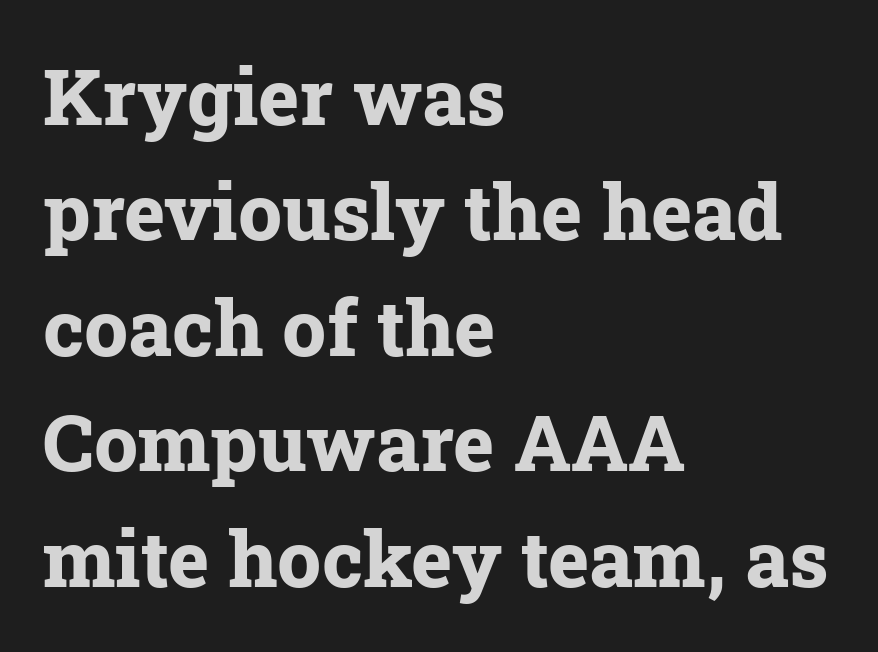
Normally led — the rows are evenly, conventionally spaced. Varying glyph widths throughout — classic text-font behaviour. The rendering anchors every line to the left-hand side. Clear beneath every line of the passage. Words appear dense and cohesive because spacing is normal.
